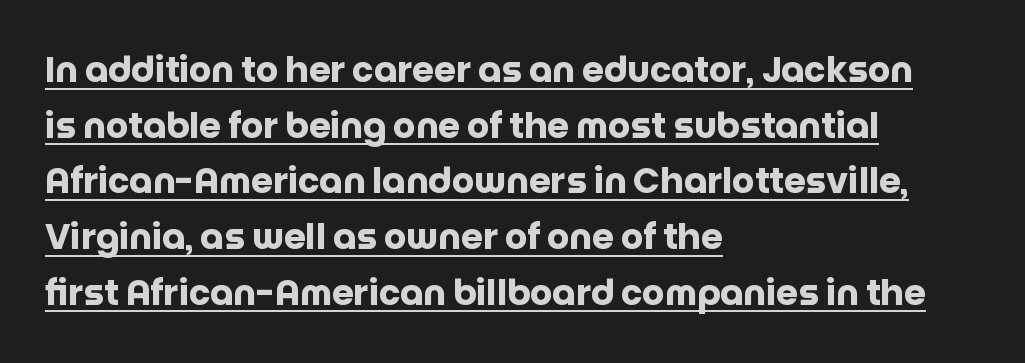
{"serif": "no", "italic": "no", "bold": "yes", "weight": "heavy", "width": "normal", "stroke_contrast": "low", "x_height": "large", "monospaced": "no", "underline": "yes", "align": "left", "line_spacing": "normal", "line_spacing_ratio": 1.59, "letter_spacing": "normal", "letter_spacing_em": 0.0, "glyph_px": 35}
